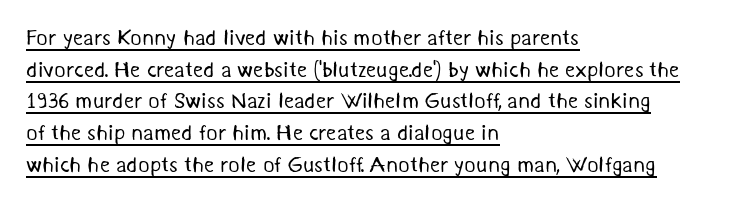
Q: Is the text bold? A: No.
Q: Is the text underlined? A: Yes.
Q: How is the paragraph aligned? A: Left-aligned.
Q: Is the spacing between letters normal or unusually wide? A: Normal.
Q: Is the spacing between lines tight, normal or loose? A: Normal.
